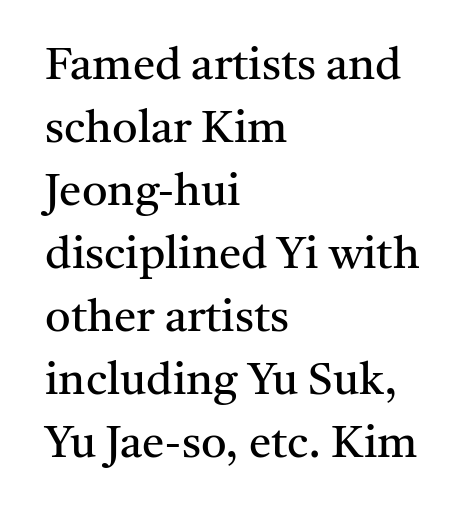
Caption: standard tracking, unaltered. You could not count columns in this text — the font is proportionally spaced. Is the block centered? No — it sits flush against the left margin. Check where the strokes stop: tiny serifs finish them off.
